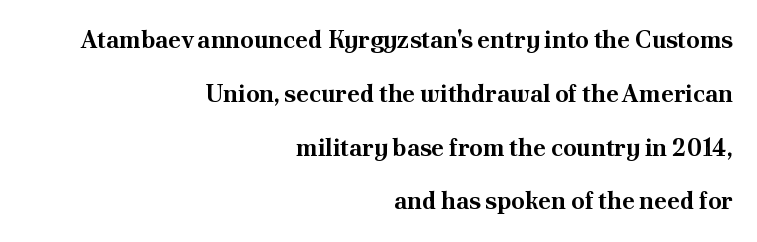
Italic? Not at all — the glyphs are vertical. Descenders are the only things crossing below the line. The rendering anchors every line to the right-hand side. What's the leading like? Stretched, with rows far apart.
